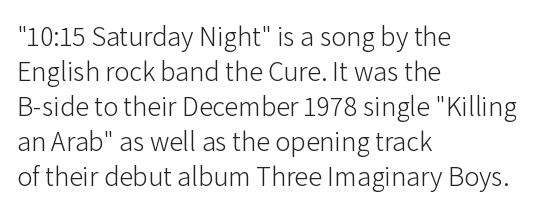
Q: Is the text bold? A: No.
Q: Is the text italic (slanted)? A: No, it is upright.
Q: Is the typeface a serif or a sans-serif typeface? A: Sans-serif.
Q: Is the text underlined? A: No.
Q: How is the paragraph aligned? A: Left-aligned.
Q: Is the spacing between letters normal or unusually wide? A: Normal.
Q: Is the spacing between lines tight, normal or loose? A: Normal.
Q: Width (condensed, normal, or wide)? A: Normal.
Q: Stroke contrast? A: Low.
Q: x-height? A: Medium.
Q: Monospaced? A: No.
